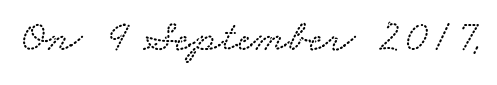
{"width": "wide", "stroke_contrast": "low", "x_height": "small", "monospaced": "no", "underline": "no", "letter_spacing": "normal", "letter_spacing_em": 0.0, "glyph_px": 46}
